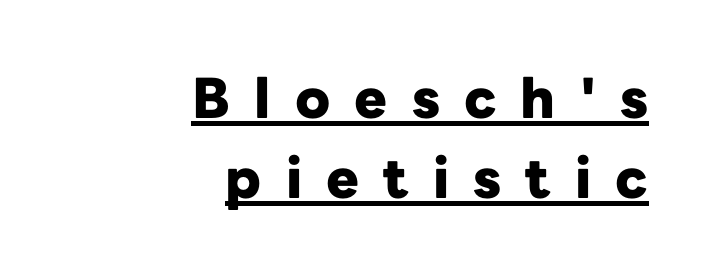
The image shows 55 px heavy sans-serif type, upright; set right-aligned, normal line spacing (1.45x), unusually wide letter spacing (+0.44 em), underlined; low stroke contrast and a medium x-height.
